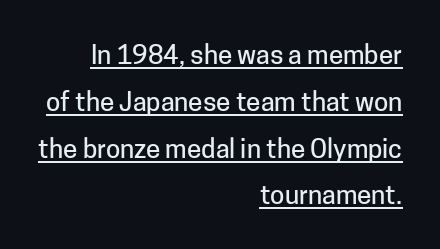
{"italic": "no", "underline": "yes", "align": "right", "line_spacing_ratio": 1.8, "letter_spacing": "normal", "letter_spacing_em": 0.0, "glyph_px": 26}
